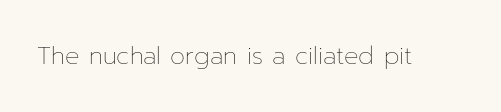
Only glyphs here, with clear space below each row. Notice how the stems are strictly vertical — no italics here. Between one letter and the next there's only the usual sliver of space. Is this a heavy cut? Hardly; it is regular or lighter.
